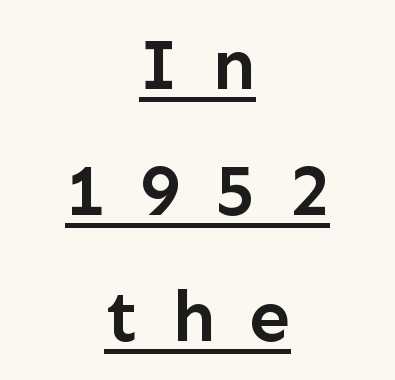
Q: Is the text bold? A: Semi-bold.
Q: Is the text italic (slanted)? A: No, it is upright.
Q: Is the typeface a serif or a sans-serif typeface? A: Sans-serif.
Q: Is the text underlined? A: Yes.
Q: How is the paragraph aligned? A: Centered.
Q: Is the spacing between letters normal or unusually wide? A: Unusually wide.
Q: Is the spacing between lines tight, normal or loose? A: Normal.
Q: Width (condensed, normal, or wide)? A: Normal.
Q: Stroke contrast? A: Low.
Q: x-height? A: Medium.
Q: Monospaced? A: No.
